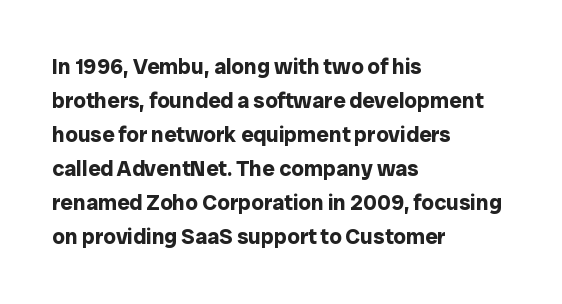
Q: Is the text bold? A: Yes.
Q: Is the text italic (slanted)? A: No, it is upright.
Q: Is the text underlined? A: No.
Q: How is the paragraph aligned? A: Left-aligned.
Q: Is the spacing between letters normal or unusually wide? A: Normal.
Q: Is the spacing between lines tight, normal or loose? A: Normal.
